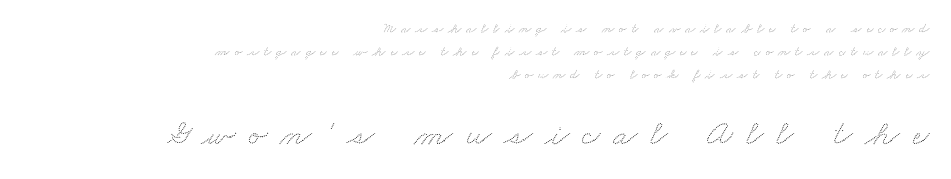
{"width": "wide", "stroke_contrast": "low", "x_height": "small", "monospaced": "no", "underline": "no", "align": "right", "line_spacing": "normal", "line_spacing_ratio": 1.63, "letter_spacing": "wide", "letter_spacing_em": 0.35, "larger_block": "second", "size_ratio": 2.57, "glyph_px": 36}
